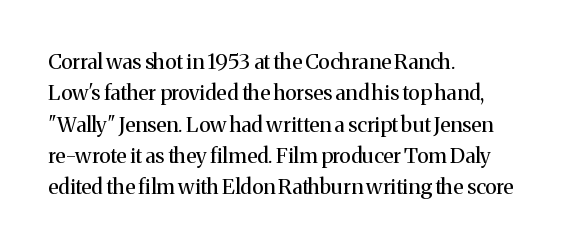
Ordinary non-slanted type is in use. Honestly, the row spacing looks completely unremarkable. These lines keep a tight, regular rhythm from letter to letter. These lines stack with their left ends in a neat column.
